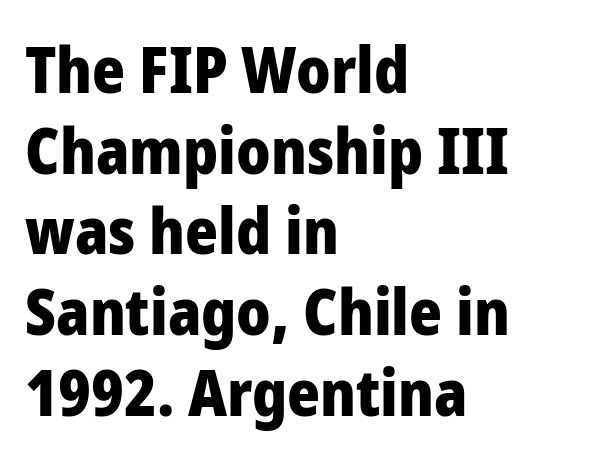
The image shows 63 px heavy sans-serif type, upright; set left-aligned, normal line spacing (1.28x), normal letter spacing, not underlined; low stroke contrast and a medium x-height.
